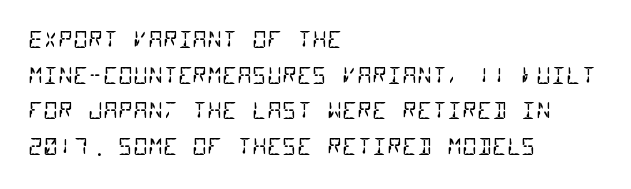
Which margin do the lines hug? The left one — the right edge is uneven. What stands out about the letter spacing? Nothing — it is the standard amount. One glance says typical: line gaps are just what's usual. Check under the words: just untouched page. Weight class: somewhere from thin through regular.
